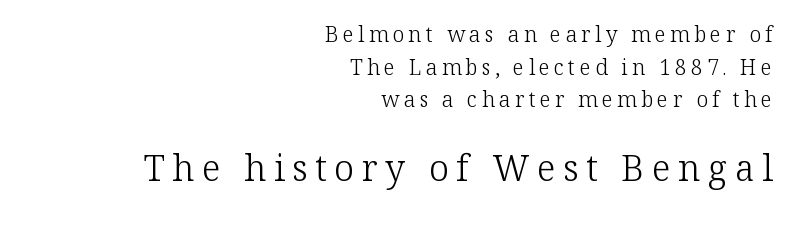
{"serif": "yes", "italic": "no", "bold": "no", "weight": "light", "width": "normal", "stroke_contrast": "low", "x_height": "medium", "monospaced": "no", "underline": "no", "align": "right", "line_spacing": "normal", "line_spacing_ratio": 1.55, "letter_spacing": "wide", "letter_spacing_em": 0.21, "larger_block": "second", "size_ratio": 1.71, "glyph_px": 36}
